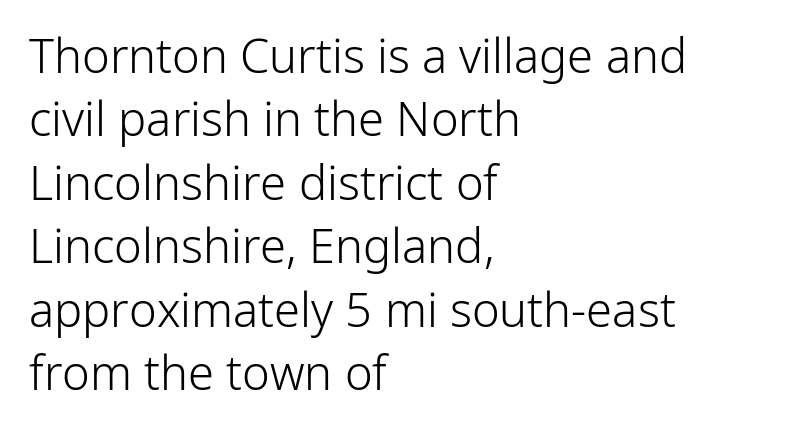
The image shows 47 px light sans-serif type, upright; set left-aligned, normal line spacing (1.35x), normal letter spacing, not underlined; low stroke contrast and a medium x-height.
